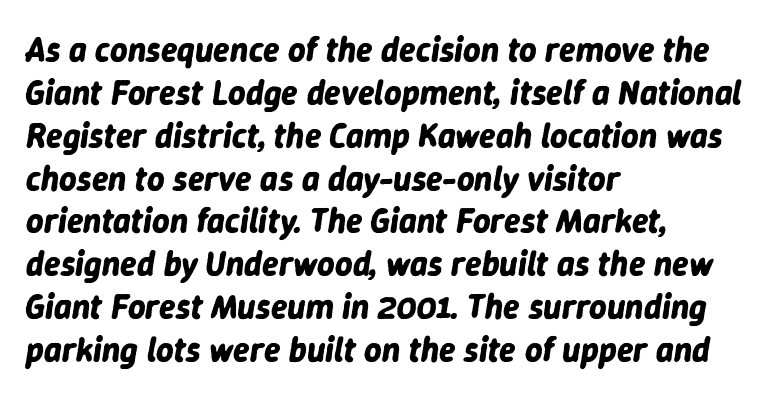
Q: Is the text bold? A: Yes.
Q: Is the text italic (slanted)? A: Yes, it leans right by about 9 degrees.
Q: Is the text underlined? A: No.
Q: How is the paragraph aligned? A: Left-aligned.
Q: Is the spacing between letters normal or unusually wide? A: Normal.
Q: Is the spacing between lines tight, normal or loose? A: Normal.
Q: Width (condensed, normal, or wide)? A: Normal.
Q: Stroke contrast? A: Low.
Q: x-height? A: Medium.
Q: Monospaced? A: No.
